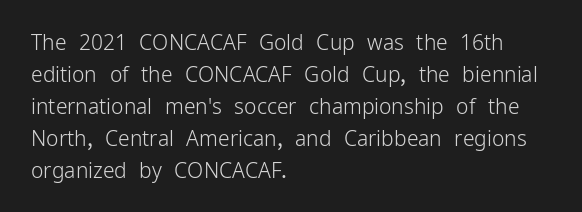
The image shows 21 px text type, upright; set left-aligned, normal line spacing (1.52x), normal letter spacing, not underlined.
